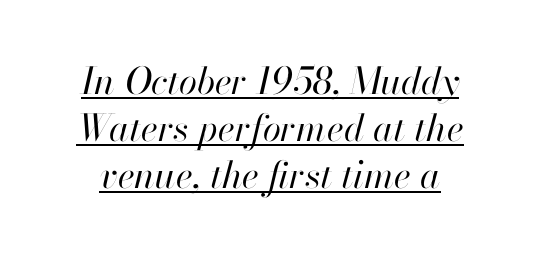
{"italic": "yes", "lean": "right", "slant_degrees": 13, "bold": "no", "weight": "regular", "width": "normal", "stroke_contrast": "high", "x_height": "small", "monospaced": "no", "underline": "yes", "line_spacing": "normal", "line_spacing_ratio": 1.27, "letter_spacing": "normal", "letter_spacing_em": 0.0, "glyph_px": 37}
